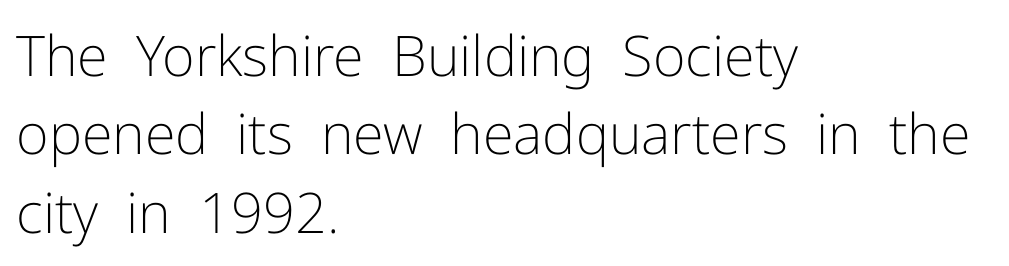
Q: Is the text bold? A: No.
Q: Is the text italic (slanted)? A: No, it is upright.
Q: Is the typeface a serif or a sans-serif typeface? A: Sans-serif.
Q: Is the text underlined? A: No.
Q: How is the paragraph aligned? A: Left-aligned.
Q: Is the spacing between letters normal or unusually wide? A: Normal.
Q: Is the spacing between lines tight, normal or loose? A: Normal.
Q: Width (condensed, normal, or wide)? A: Normal.
Q: Stroke contrast? A: Low.
Q: x-height? A: Medium.
Q: Monospaced? A: No.
